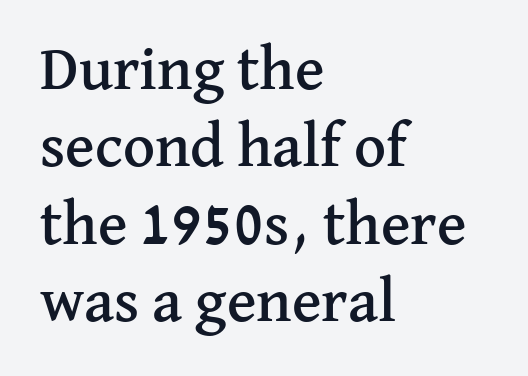
Font category for this specimen: serif. The text block is weighted toward the left margin, trailing off unevenly rightward. The rendering uses natural spacing where letterforms have individual widths. Words float on clear page, feet unadorned.
